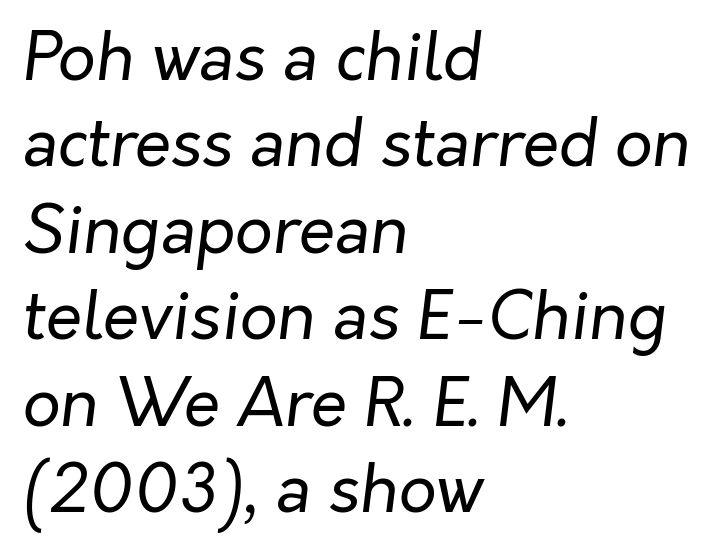
Every character sits at an angle, as italics do. The weight tops out at a normal text grade. These lines are rendered in a variable-pitch font. Honestly, the row spacing looks completely unremarkable. Rule under the text: the space is simply empty. Does extra space separate the letters? No, they use regular spacing.
